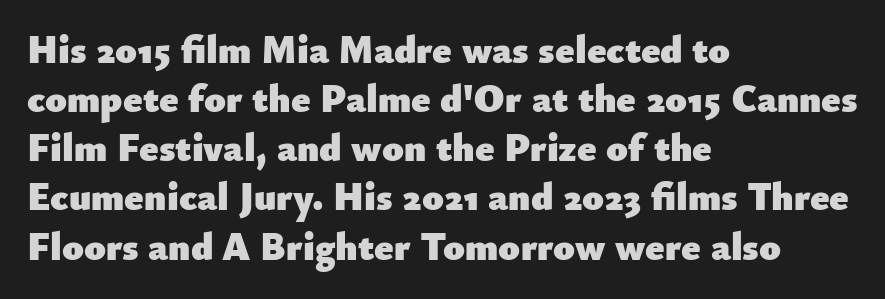
The image shows 39 px heavy sans-serif type, upright; set left-aligned, normal line spacing (1.26x), normal letter spacing, not underlined; low stroke contrast and a small x-height.
